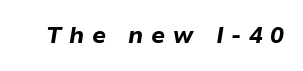
Q: Is the text bold? A: Yes.
Q: Is the text italic (slanted)? A: Yes, it leans right by about 9 degrees.
Q: Is the text underlined? A: No.
Q: Is the spacing between letters normal or unusually wide? A: Unusually wide.
